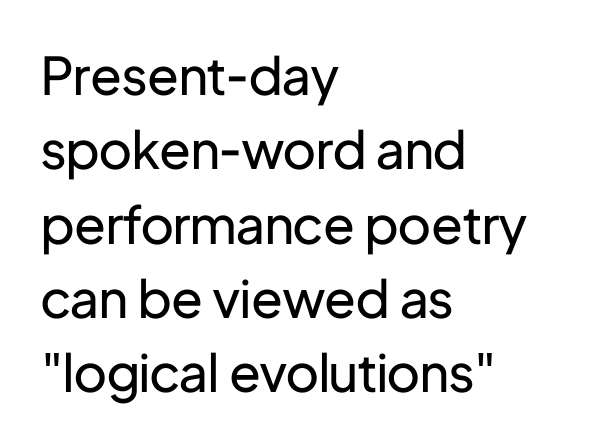
Descenders hang freely into open space. Successive baselines arrive at the customary interval. The rag falls on the right side of this text block. Each stroke keeps to a modest, everyday thickness or less. Ascenders rise straight up at ninety degrees. Here the designer chose a conventional face with non-uniform glyph widths.
